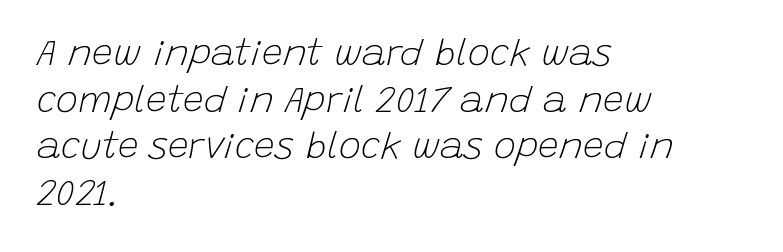
Q: Is the text bold? A: No.
Q: Is the text italic (slanted)? A: Yes, it leans right by about 15 degrees.
Q: Is the text underlined? A: No.
Q: How is the paragraph aligned? A: Left-aligned.
Q: Is the spacing between letters normal or unusually wide? A: Normal.
Q: Is the spacing between lines tight, normal or loose? A: Normal.
Q: Width (condensed, normal, or wide)? A: Normal.
Q: Stroke contrast? A: Low.
Q: x-height? A: Large.
Q: Monospaced? A: No.
